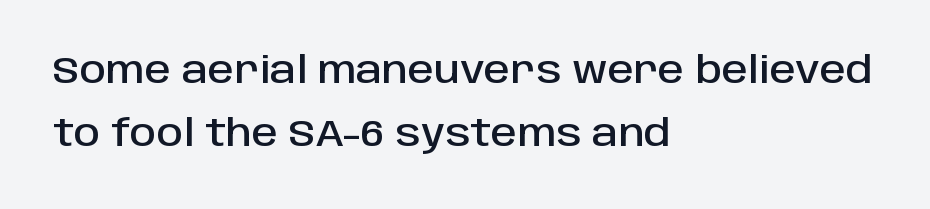
{"serif": "no", "italic": "no", "width": "normal", "stroke_contrast": "low", "x_height": "large", "monospaced": "no", "underline": "no", "align": "left", "line_spacing_ratio": 1.71, "letter_spacing": "normal", "letter_spacing_em": 0.0, "glyph_px": 37}
